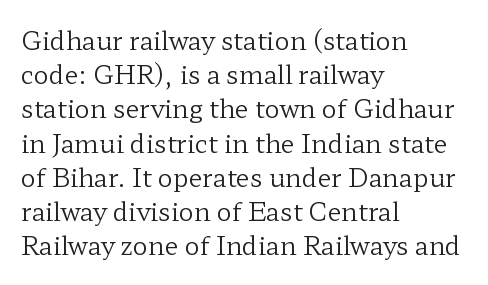
{"italic": "no", "bold": "no", "underline": "no", "align": "left", "line_spacing": "normal", "line_spacing_ratio": 1.37, "letter_spacing": "normal", "letter_spacing_em": 0.0, "glyph_px": 25}
